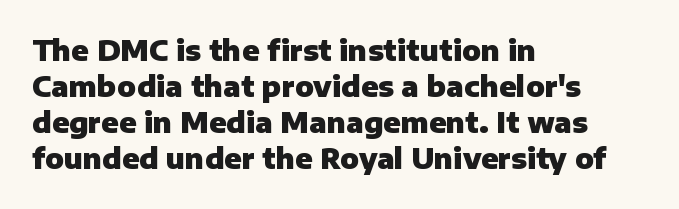
Layout note: lines flush left. Every stem runs plumb, perpendicular to the baseline. The passage shown is typeset with a sans-serif family. Each letter keeps its own natural width here, so spacing adapts to shape.
